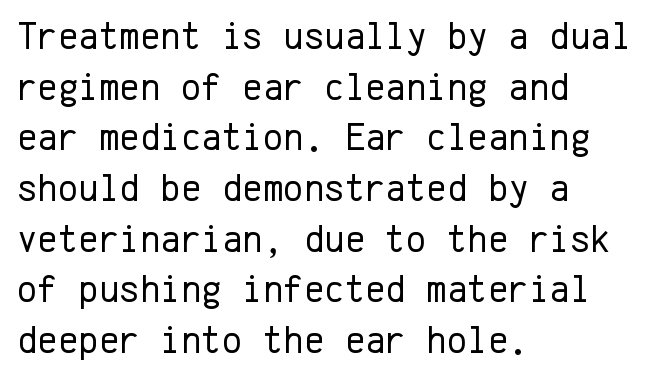
Q: Is the text bold? A: No.
Q: Is the text italic (slanted)? A: No, it is upright.
Q: Is the typeface a serif or a sans-serif typeface? A: Sans-serif.
Q: Is the text underlined? A: No.
Q: How is the paragraph aligned? A: Left-aligned.
Q: Is the spacing between letters normal or unusually wide? A: Normal.
Q: Is the spacing between lines tight, normal or loose? A: Normal.
Q: Width (condensed, normal, or wide)? A: Normal.
Q: Stroke contrast? A: Low.
Q: x-height? A: Medium.
Q: Monospaced? A: Yes.
